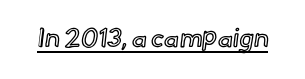
The image shows 26 px text type; set normal letter spacing, underlined.
